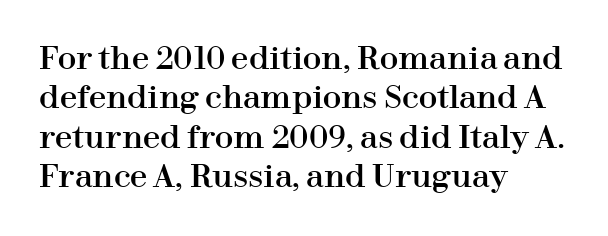
The image shows 31 px serif type, upright; set left-aligned, normal line spacing (1.27x), normal letter spacing, not underlined; high stroke contrast and a medium x-height.
